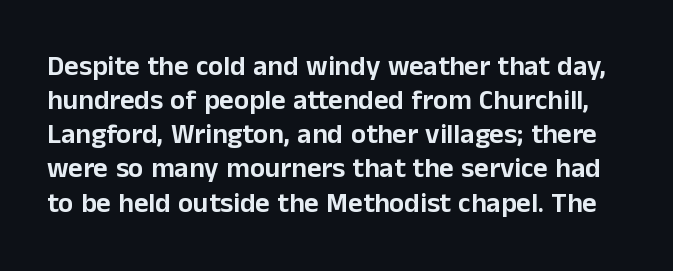
The image shows 28 px sans-serif type, upright; set line spacing 1.22x, normal letter spacing, not underlined; low stroke contrast and a medium x-height.
